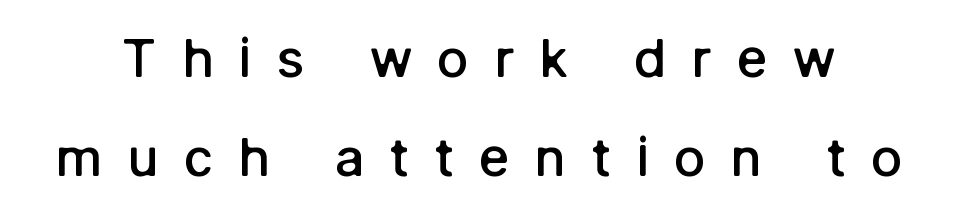
This sample has the flowing, uneven cadence of proportional lettering. In terms of letterform style, serifs are entirely absent. The letters stand straight up with perfectly vertical stems. Loose tracking; the words dissolve into strings of separated letters. The space directly below the letters is spotless. The font is running at a semibold setting, under full bold.
